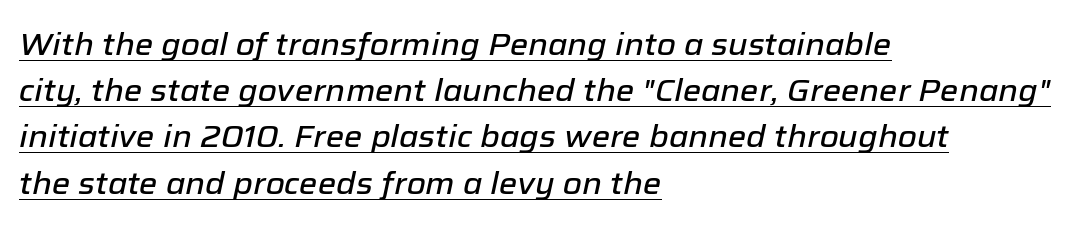
Q: Is the text italic (slanted)? A: Yes, it leans right by about 12 degrees.
Q: Is the text underlined? A: Yes.
Q: How is the paragraph aligned? A: Left-aligned.
Q: Is the spacing between letters normal or unusually wide? A: Normal.
Q: Is the spacing between lines tight, normal or loose? A: Normal.
Q: Width (condensed, normal, or wide)? A: Normal.
Q: Stroke contrast? A: Low.
Q: x-height? A: Medium.
Q: Monospaced? A: No.
